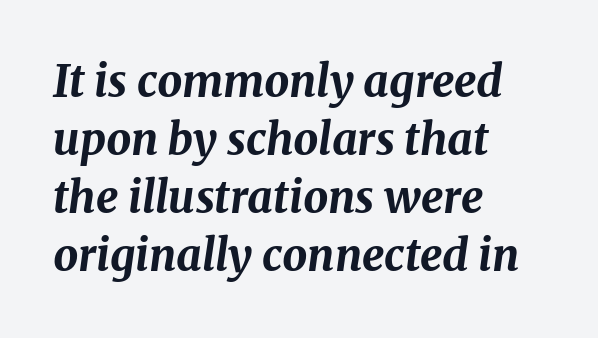
{"italic": "yes", "lean": "right", "slant_degrees": 8, "bold": "yes", "weight": "bold", "width": "normal", "stroke_contrast": "medium", "x_height": "medium", "monospaced": "no", "underline": "no", "align": "left", "line_spacing": "normal", "line_spacing_ratio": 1.32, "letter_spacing": "normal", "letter_spacing_em": 0.0, "glyph_px": 44}
